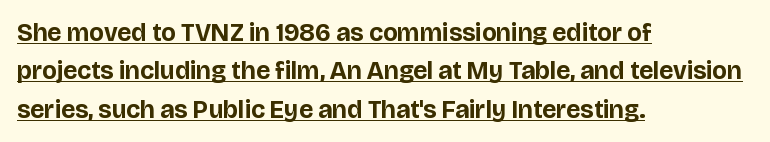
The image shows 25 px bold type, upright; set left-aligned, normal line spacing (1.54x), normal letter spacing, underlined.
